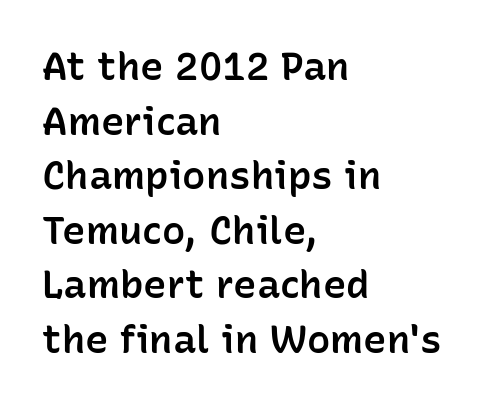
The image shows 39 px semibold sans-serif type, upright; set left-aligned, normal line spacing (1.4x), normal letter spacing, not underlined; low stroke contrast and a medium x-height.
